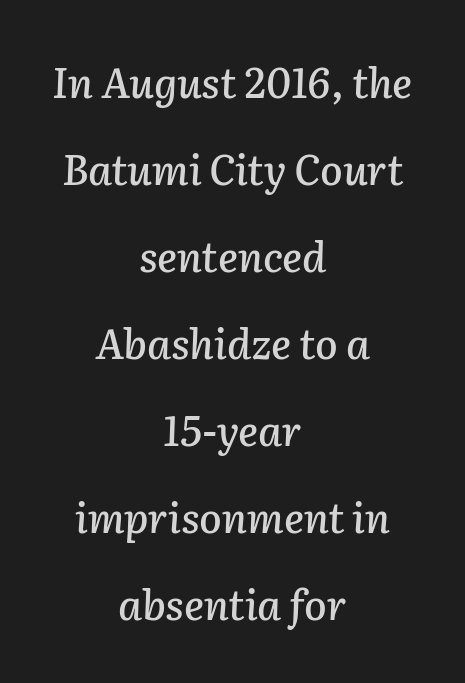
{"italic": "yes", "lean": "right", "slant_degrees": 2, "width": "normal", "stroke_contrast": "low", "x_height": "medium", "monospaced": "no", "underline": "no", "align": "center", "line_spacing": "loose", "line_spacing_ratio": 2.12, "letter_spacing": "normal", "letter_spacing_em": 0.0, "glyph_px": 41}
